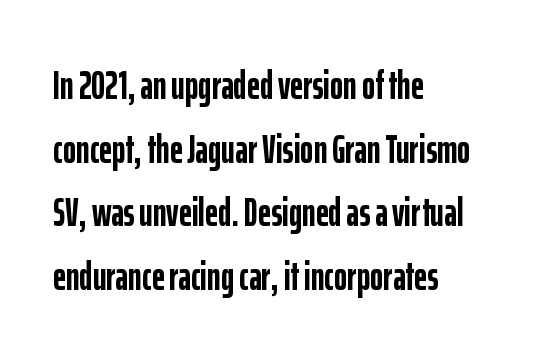
{"serif": "no", "italic": "no", "bold": "yes", "weight": "semibold", "width": "condensed", "stroke_contrast": "low", "x_height": "medium", "monospaced": "no", "underline": "no", "align": "left", "line_spacing": "normal", "line_spacing_ratio": 1.59, "letter_spacing": "normal", "letter_spacing_em": 0.0, "glyph_px": 40}
